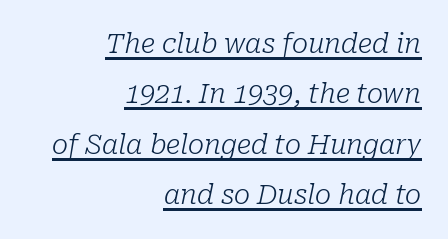
Q: Is the text bold? A: No.
Q: Is the text italic (slanted)? A: Yes, it leans right by about 10 degrees.
Q: Is the text underlined? A: Yes.
Q: How is the paragraph aligned? A: Right-aligned.
Q: Is the spacing between letters normal or unusually wide? A: Normal.
